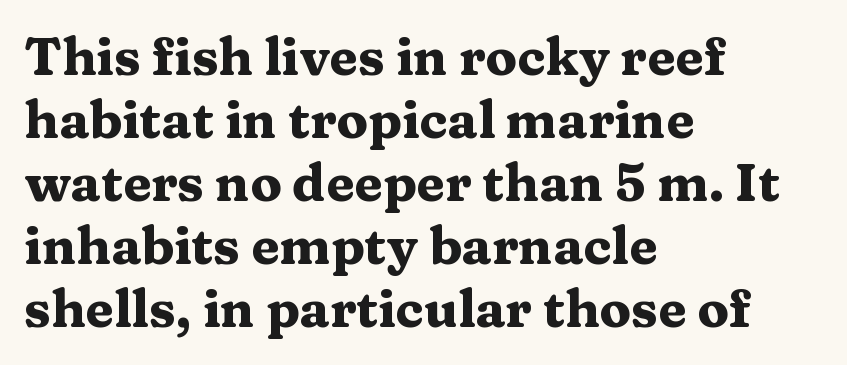
The image shows 52 px heavy, wide serif type, upright; set left-aligned, line spacing 1.21x, normal letter spacing, not underlined; medium stroke contrast and a medium x-height.
